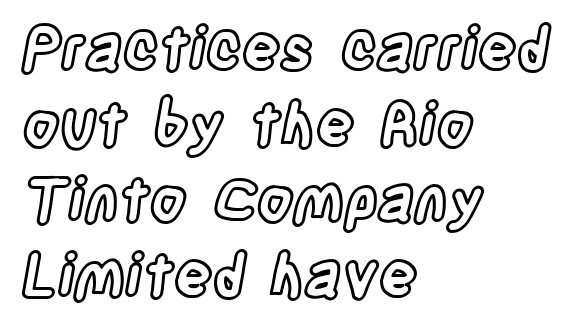
Alignment: flush left. The rendering uses a moderate line-height, typical for paragraphs. You could call the tracking neutral — neither tight nor loose. Only glyphs here, with clear space below each row. Proportional: the letters do not fall into vertical columns.
